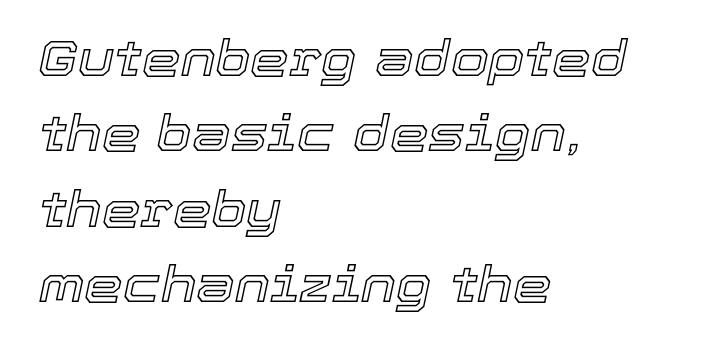
The image shows 49 px text type, italic (leaning right); set left-aligned, normal line spacing (1.54x), normal letter spacing, not underlined; a medium x-height.
